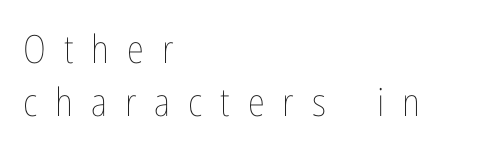
This sample keeps an unexceptional amount of space between lines. These glyphs show unthickened strokes, regular width or finer. The lines are quadded left. Does extra space separate the letters? Yes, quite a lot of it.
